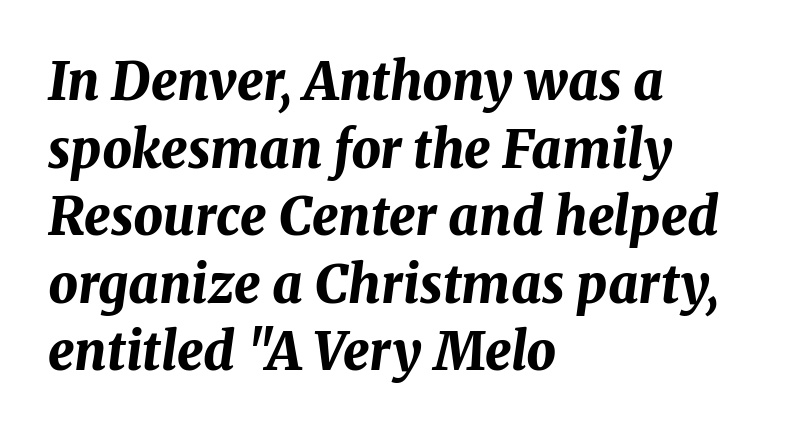
A normal amount of white space separates one row of letters from the next. The glyphs have the mass of a bold cut. Reading down the block, your eye returns to a fixed left position each line. Quick note: italic. The rendering uses natural spacing where letterforms have individual widths. This rendering leaves character spacing at its baseline value.
